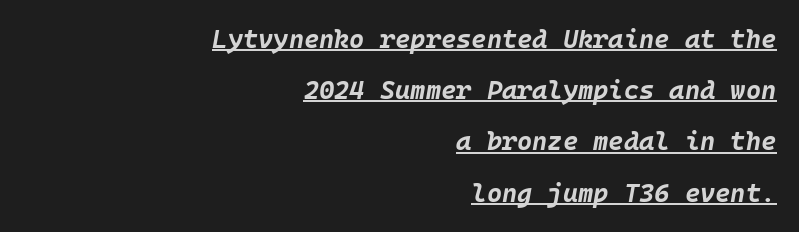
How are the letters spaced? Ordinarily, with no added tracking. The line-height multiplier appears high, well above default. What decoration does the sample have? An underline. The letters are bold, with thick, heavy strokes. One-word summary of the alignment: right. Yep, that's italic — everything's leaning.
